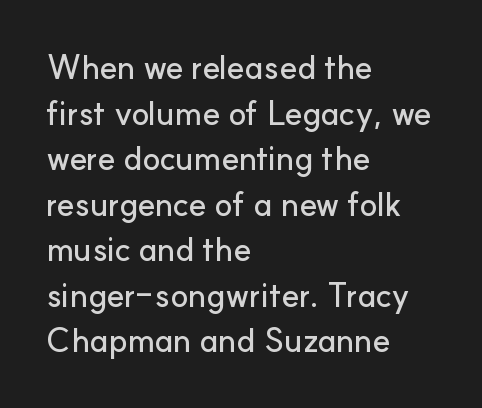
This sample uses plain, unmodified letter spacing. Has an underline been added? It has not. The paragraph has a hard left edge and a soft right edge. These lines are rendered in a variable-pitch font.
